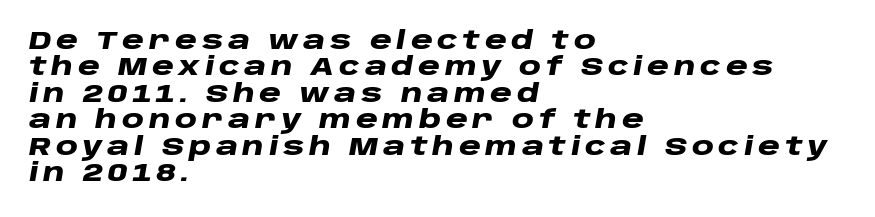
Q: Is the text bold? A: Yes.
Q: Is the text italic (slanted)? A: Yes, it leans right by about 10 degrees.
Q: Is the text underlined? A: No.
Q: How is the paragraph aligned? A: Left-aligned.
Q: Is the spacing between lines tight, normal or loose? A: Tight.
